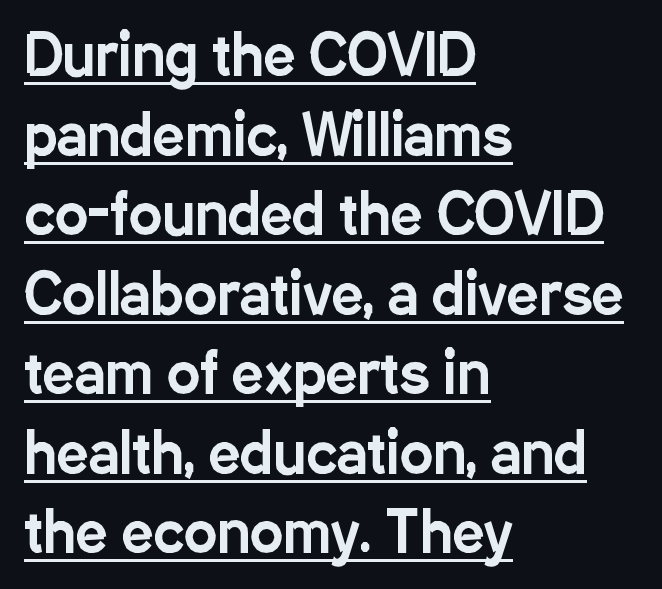
Q: Is the text italic (slanted)? A: No, it is upright.
Q: Is the typeface a serif or a sans-serif typeface? A: Sans-serif.
Q: Is the text underlined? A: Yes.
Q: How is the paragraph aligned? A: Left-aligned.
Q: Is the spacing between letters normal or unusually wide? A: Normal.
Q: Is the spacing between lines tight, normal or loose? A: Normal.
Q: Width (condensed, normal, or wide)? A: Condensed.
Q: Stroke contrast? A: Low.
Q: x-height? A: Medium.
Q: Monospaced? A: No.
